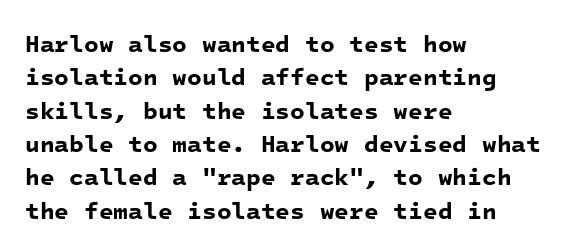
Q: Is the text bold? A: Yes.
Q: Is the text underlined? A: No.
Q: How is the paragraph aligned? A: Left-aligned.
Q: Is the spacing between letters normal or unusually wide? A: Normal.
Q: Is the spacing between lines tight, normal or loose? A: Normal.
